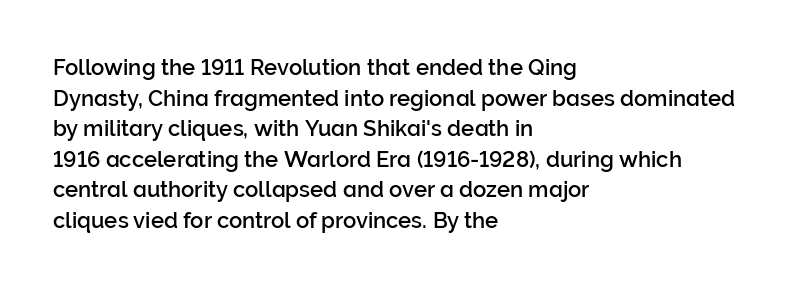
{"italic": "no", "underline": "no", "align": "left", "line_spacing": "normal", "line_spacing_ratio": 1.39, "letter_spacing": "normal", "letter_spacing_em": 0.0, "glyph_px": 22}
